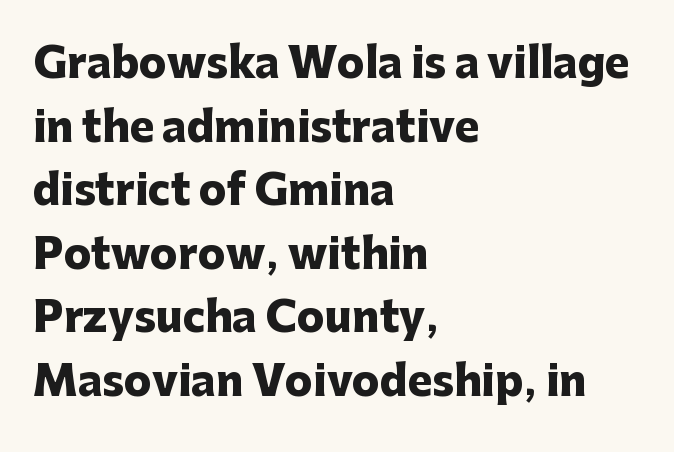
Q: Is the text bold? A: Yes.
Q: Is the text italic (slanted)? A: No, it is upright.
Q: Is the typeface a serif or a sans-serif typeface? A: Sans-serif.
Q: Is the text underlined? A: No.
Q: How is the paragraph aligned? A: Left-aligned.
Q: Is the spacing between letters normal or unusually wide? A: Normal.
Q: Is the spacing between lines tight, normal or loose? A: Normal.
Q: Width (condensed, normal, or wide)? A: Normal.
Q: Stroke contrast? A: Low.
Q: x-height? A: Medium.
Q: Monospaced? A: No.
